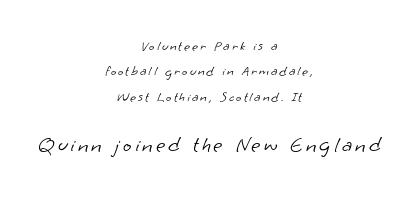
The image shows 22 px text type; set centered, line spacing 1.82x, not underlined; the second (bottom) block is 1.57x larger.
